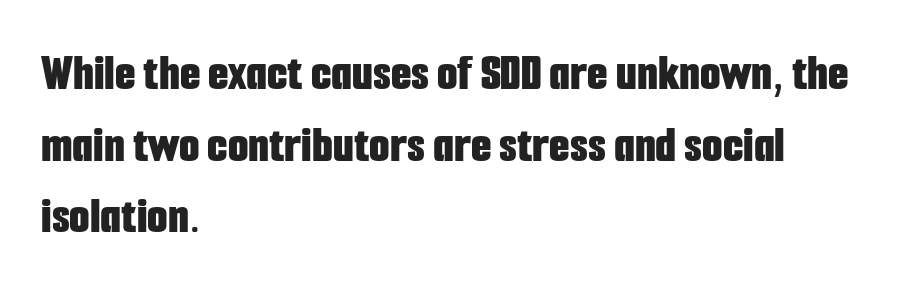
The strip under each line holds only bare page. The ragged edge is on the right, which tells us the setting is flush left. You could call the tracking neutral — neither tight nor loose. I'd call this a sans setting — the letters go barefoot. Horizontal bands of white between lines are of average thickness. This sample uses an upright cut, with every glyph sitting square on the baseline.
